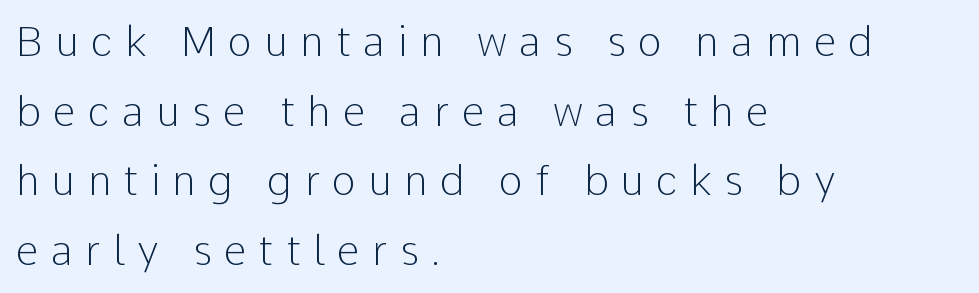
The image shows 41 px light sans-serif type, upright; set left-aligned, normal line spacing (1.7x), unusually wide letter spacing (+0.3 em), not underlined; low stroke contrast and a medium x-height.
